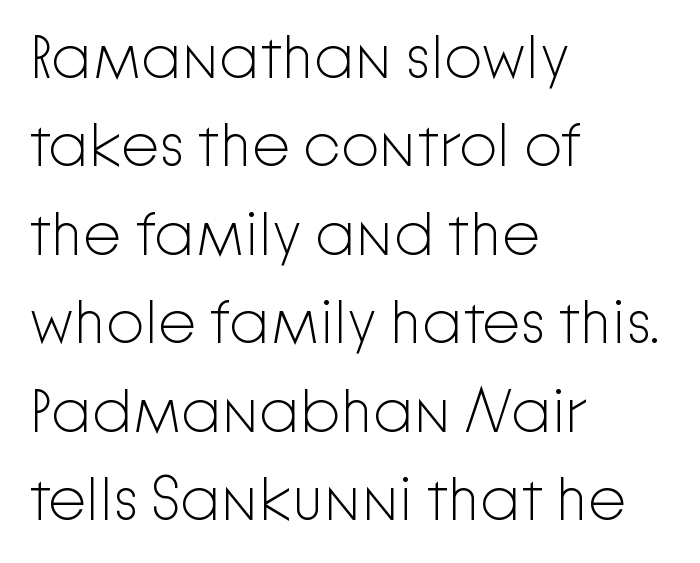
{"serif": "no", "italic": "no", "bold": "no", "weight": "light", "width": "normal", "stroke_contrast": "low", "x_height": "medium", "monospaced": "no", "underline": "no", "align": "left", "line_spacing": "normal", "line_spacing_ratio": 1.45, "letter_spacing": "normal", "letter_spacing_em": 0.0, "glyph_px": 61}
